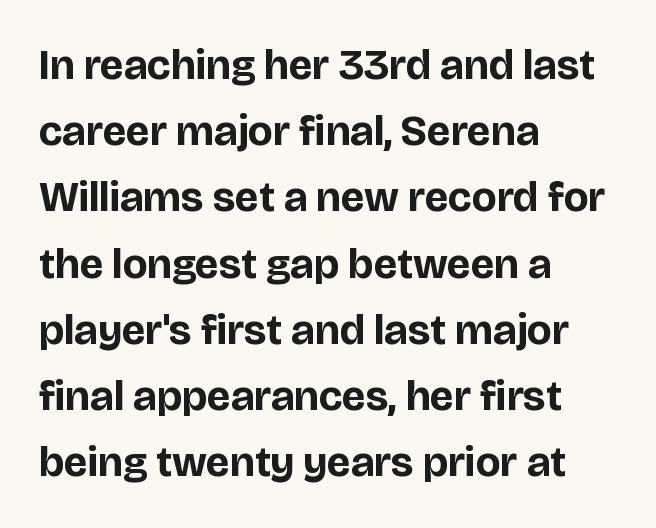
Note: no serifs on the glyphs. Plain, unruled lines of type. Does the lettering tilt? It doesn't — this is upright. Spacing verdict: proportional, widths tailored to each character. What's the leading like? Ordinary, nothing unusual. Letter spacing: default.
